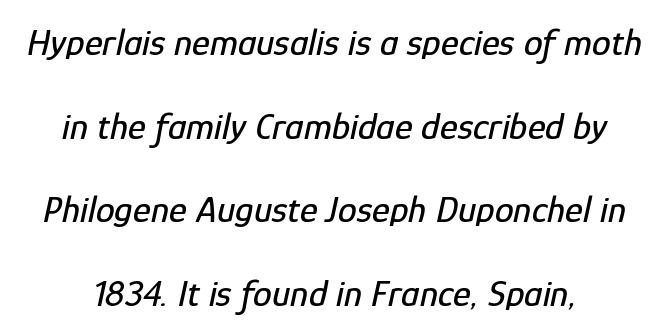
Q: Is the text italic (slanted)? A: Yes, it leans right by about 12 degrees.
Q: Is the text underlined? A: No.
Q: Is the spacing between letters normal or unusually wide? A: Normal.
Q: Is the spacing between lines tight, normal or loose? A: Loose.
Q: Width (condensed, normal, or wide)? A: Condensed.
Q: Stroke contrast? A: Low.
Q: x-height? A: Medium.
Q: Monospaced? A: No.
